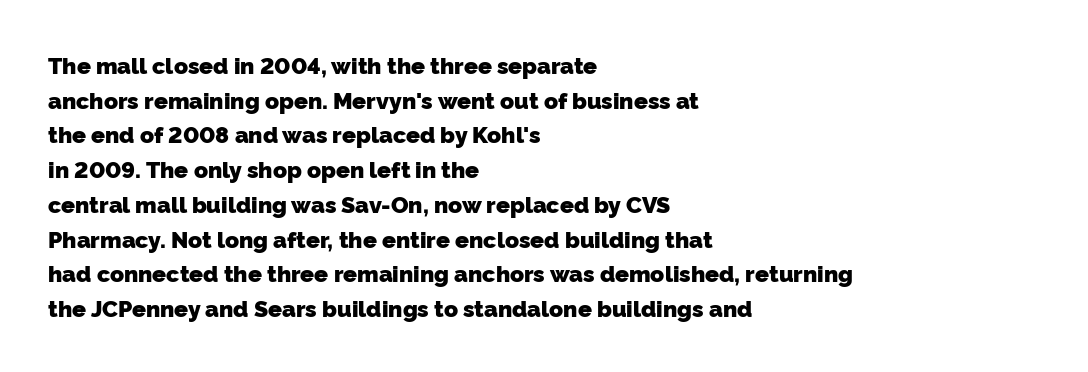
Q: Is the text bold? A: Yes.
Q: Is the text underlined? A: No.
Q: How is the paragraph aligned? A: Left-aligned.
Q: Is the spacing between letters normal or unusually wide? A: Normal.
Q: Is the spacing between lines tight, normal or loose? A: Normal.
